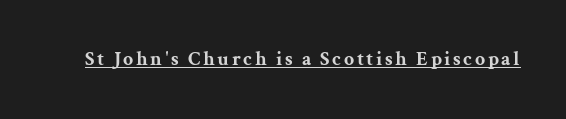
Q: Is the text bold? A: Yes.
Q: Is the text italic (slanted)? A: No, it is upright.
Q: Is the text underlined? A: Yes.
